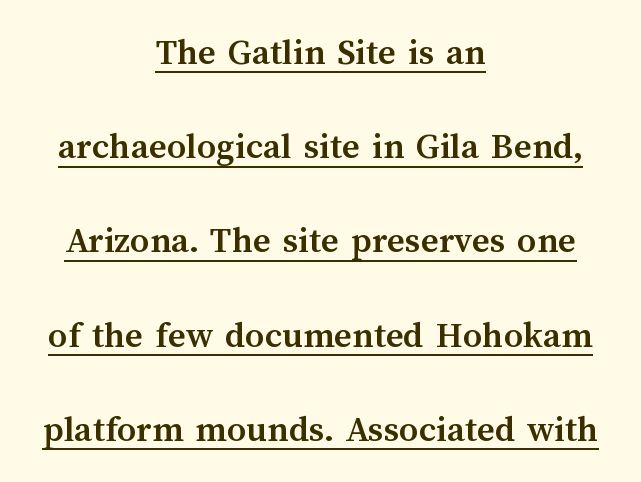
The image shows 38 px semibold type, upright; set centered, loose line spacing (2.48x), normal letter spacing, underlined; medium stroke contrast and a medium x-height.
